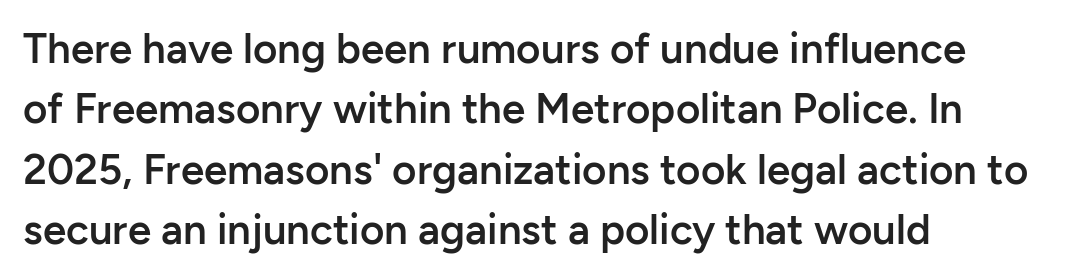
Q: Is the text bold? A: Semi-bold.
Q: Is the text italic (slanted)? A: No, it is upright.
Q: Is the typeface a serif or a sans-serif typeface? A: Sans-serif.
Q: Is the text underlined? A: No.
Q: How is the paragraph aligned? A: Left-aligned.
Q: Is the spacing between letters normal or unusually wide? A: Normal.
Q: Is the spacing between lines tight, normal or loose? A: Normal.
Q: Width (condensed, normal, or wide)? A: Normal.
Q: Stroke contrast? A: Low.
Q: x-height? A: Medium.
Q: Monospaced? A: No.
